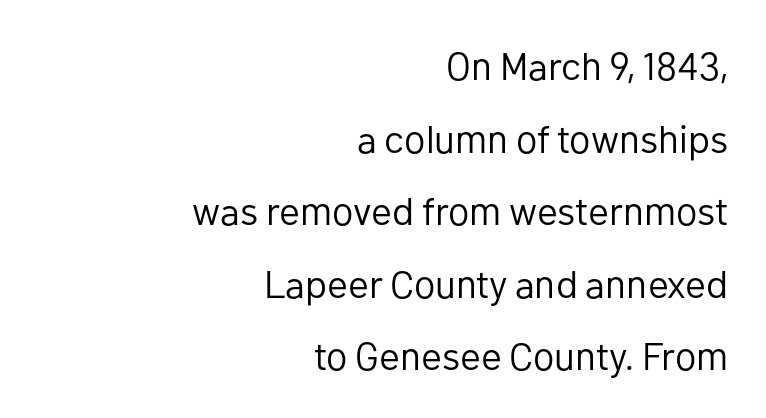
Q: Is the text bold? A: No.
Q: Is the text italic (slanted)? A: No, it is upright.
Q: Is the typeface a serif or a sans-serif typeface? A: Sans-serif.
Q: Is the text underlined? A: No.
Q: How is the paragraph aligned? A: Right-aligned.
Q: Is the spacing between letters normal or unusually wide? A: Normal.
Q: Width (condensed, normal, or wide)? A: Normal.
Q: Stroke contrast? A: Low.
Q: x-height? A: Medium.
Q: Monospaced? A: No.
